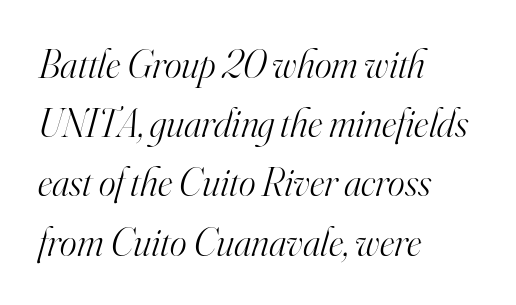
The image shows 40 px light serif type, italic (leaning right); set left-aligned, normal line spacing (1.48x), normal letter spacing, not underlined; high stroke contrast and a small x-height.
